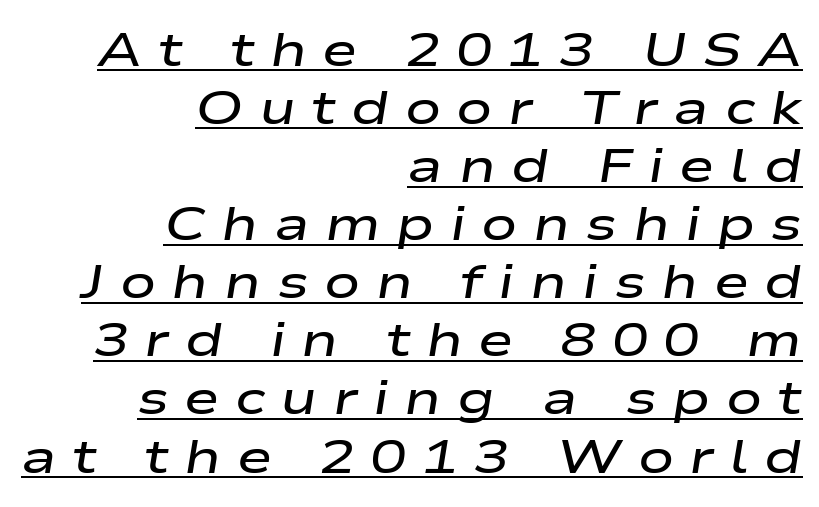
Q: Is the text bold? A: Semi-bold.
Q: Is the text italic (slanted)? A: Yes, it leans right by about 9 degrees.
Q: Is the text underlined? A: Yes.
Q: How is the paragraph aligned? A: Right-aligned.
Q: Is the spacing between letters normal or unusually wide? A: Unusually wide.
Q: Width (condensed, normal, or wide)? A: Wide.
Q: Stroke contrast? A: Low.
Q: x-height? A: Medium.
Q: Monospaced? A: No.
